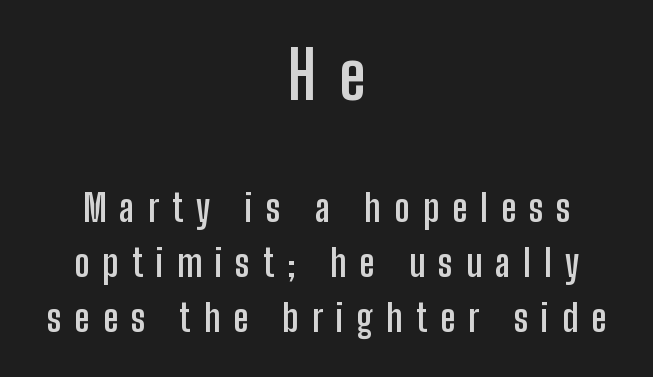
Students, note that the glyphs here are deliberately spaced far apart. These lines are rendered in a variable-pitch font. The first block has been scaled up relative to the second. The passage is arranged like a title page — every line centered. Line spacing here is normal.
